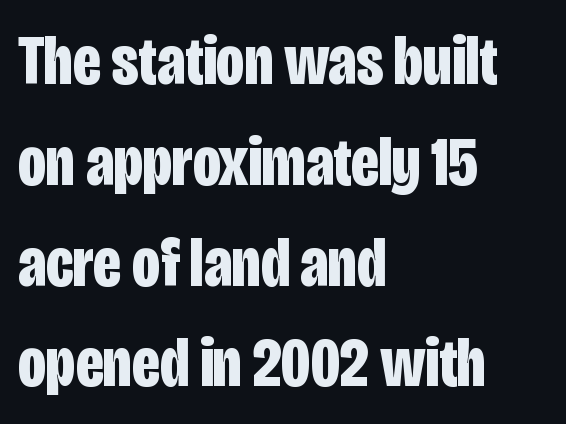
{"serif": "no", "italic": "no", "bold": "yes", "weight": "bold", "width": "condensed", "stroke_contrast": "low", "x_height": "large", "monospaced": "no", "underline": "no", "align": "left", "line_spacing": "normal", "line_spacing_ratio": 1.44, "letter_spacing": "normal", "letter_spacing_em": 0.0, "glyph_px": 70}
